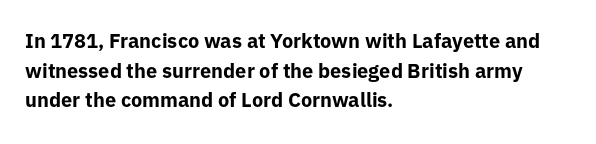
Q: Is the text bold? A: Yes.
Q: Is the text italic (slanted)? A: No, it is upright.
Q: Is the text underlined? A: No.
Q: How is the paragraph aligned? A: Left-aligned.
Q: Is the spacing between letters normal or unusually wide? A: Normal.
Q: Is the spacing between lines tight, normal or loose? A: Normal.
